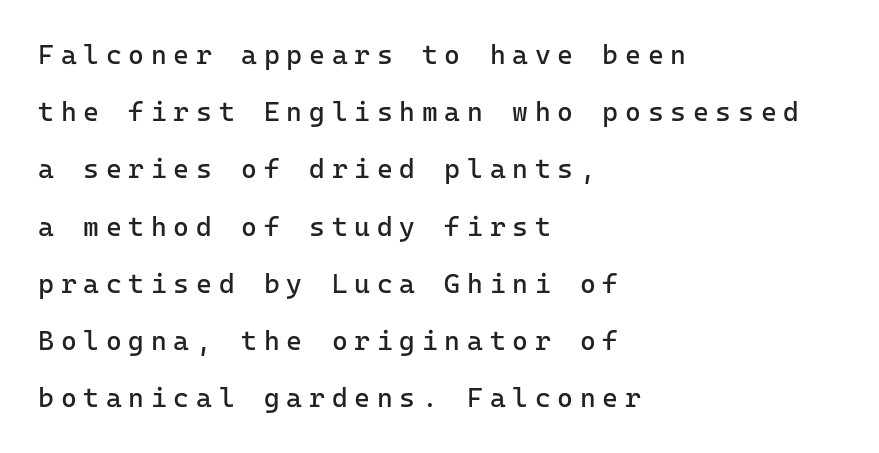
{"italic": "no", "bold": "no", "underline": "no", "align": "left", "line_spacing": "loose", "line_spacing_ratio": 2.12, "letter_spacing": "wide", "letter_spacing_em": 0.25, "glyph_px": 27}
